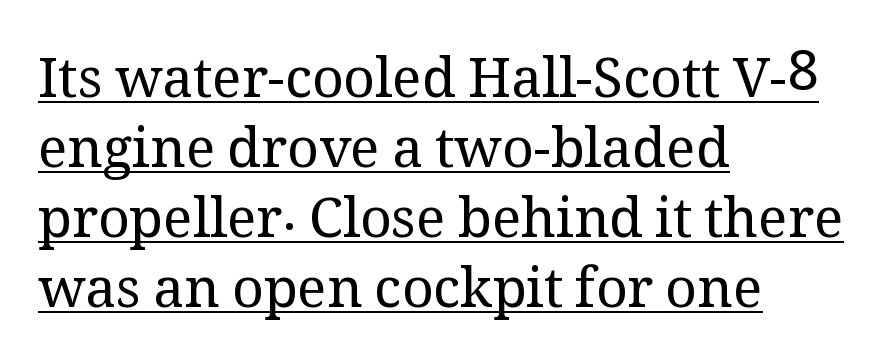
Q: Is the text bold? A: No.
Q: Is the text italic (slanted)? A: No, it is upright.
Q: Is the typeface a serif or a sans-serif typeface? A: Serif.
Q: Is the text underlined? A: Yes.
Q: How is the paragraph aligned? A: Left-aligned.
Q: Is the spacing between letters normal or unusually wide? A: Normal.
Q: Is the spacing between lines tight, normal or loose? A: Normal.
Q: Width (condensed, normal, or wide)? A: Normal.
Q: Stroke contrast? A: Medium.
Q: x-height? A: Medium.
Q: Monospaced? A: No.
